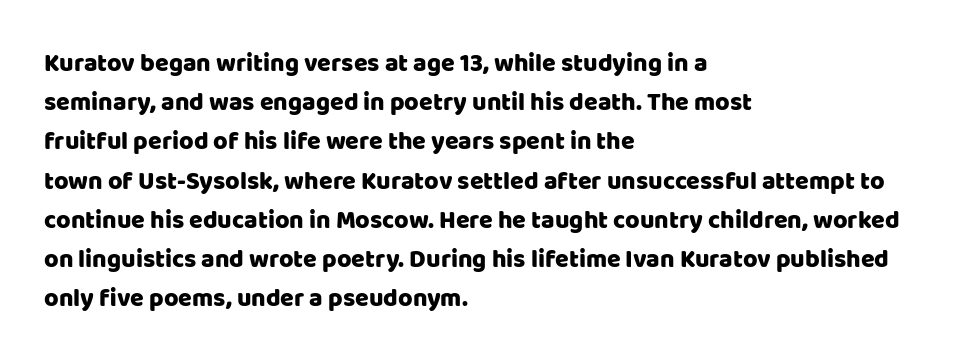
The foot of each line stays bare and open. Upright lettering throughout. Characters follow at the spacing the type designer built in. Line spacing here is normal.
